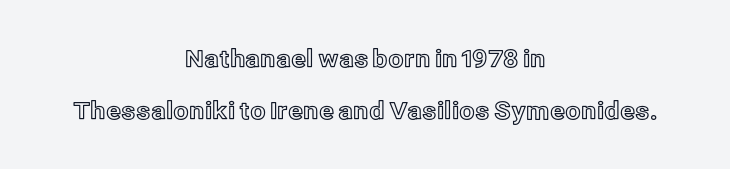
Q: Is the text italic (slanted)? A: No, it is upright.
Q: Is the text underlined? A: No.
Q: How is the paragraph aligned? A: Centered.
Q: Is the spacing between letters normal or unusually wide? A: Normal.
Q: Is the spacing between lines tight, normal or loose? A: Loose.
